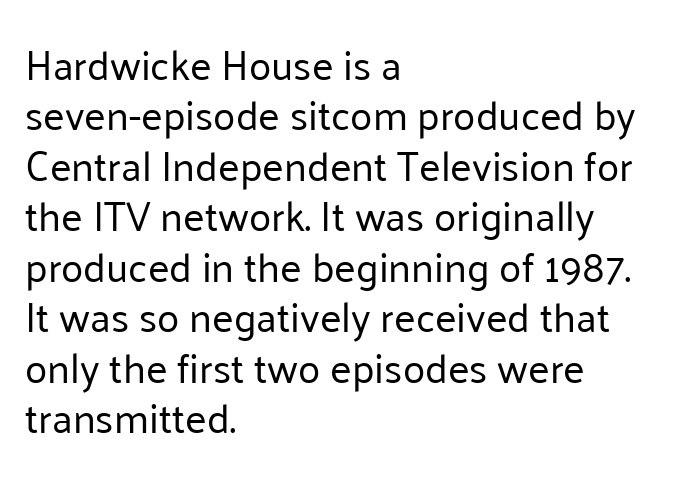
Q: Is the text bold? A: No.
Q: Is the text italic (slanted)? A: No, it is upright.
Q: Is the typeface a serif or a sans-serif typeface? A: Sans-serif.
Q: Is the text underlined? A: No.
Q: How is the paragraph aligned? A: Left-aligned.
Q: Is the spacing between letters normal or unusually wide? A: Normal.
Q: Width (condensed, normal, or wide)? A: Normal.
Q: Stroke contrast? A: Low.
Q: x-height? A: Medium.
Q: Monospaced? A: No.
